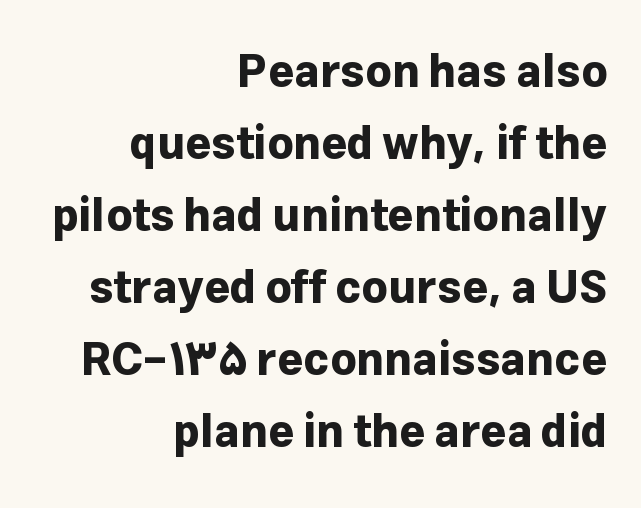
The image shows 45 px bold sans-serif type, upright; set right-aligned, normal line spacing (1.6x), normal letter spacing, not underlined; low stroke contrast and a medium x-height.
